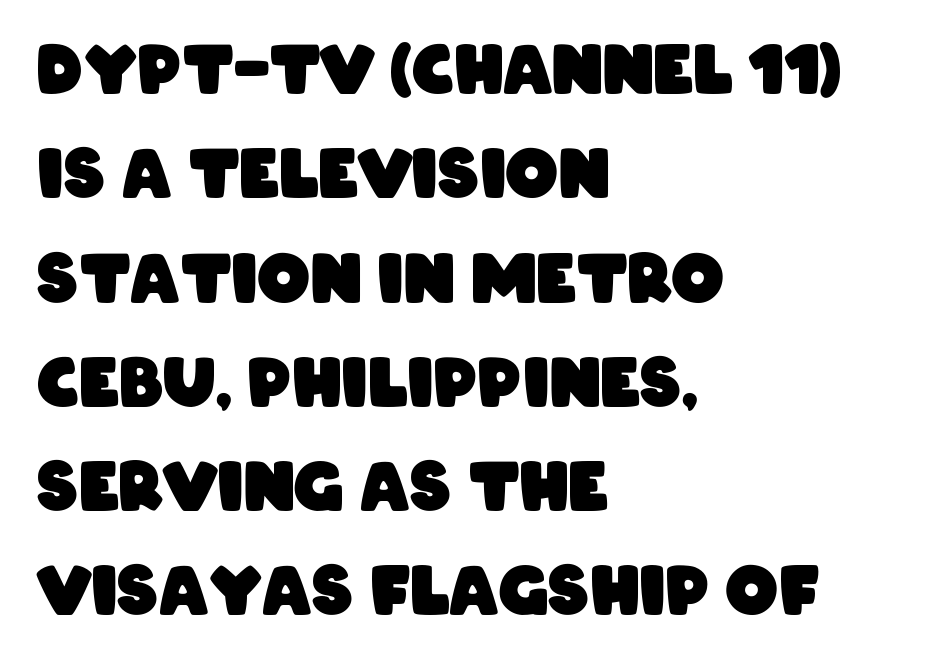
Q: Is the text bold? A: Yes.
Q: Is the typeface a serif or a sans-serif typeface? A: Sans-serif.
Q: Is the text underlined? A: No.
Q: How is the paragraph aligned? A: Left-aligned.
Q: Is the spacing between letters normal or unusually wide? A: Normal.
Q: Is the spacing between lines tight, normal or loose? A: Normal.
Q: Width (condensed, normal, or wide)? A: Condensed.
Q: Stroke contrast? A: Low.
Q: x-height? A: Large.
Q: Monospaced? A: No.
